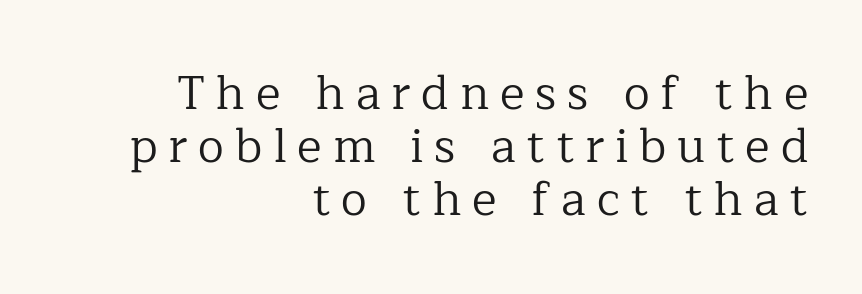
{"serif": "yes", "italic": "no", "bold": "no", "weight": "regular", "width": "normal", "stroke_contrast": "low", "x_height": "medium", "monospaced": "no", "underline": "no", "align": "right", "line_spacing": "tight", "line_spacing_ratio": 1.13, "letter_spacing": "wide", "letter_spacing_em": 0.23, "glyph_px": 47}
